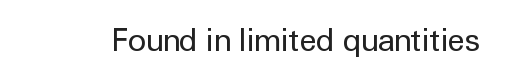
The image shows 31 px regular-weight sans-serif type, upright; set normal letter spacing, not underlined; low stroke contrast and a medium x-height.
